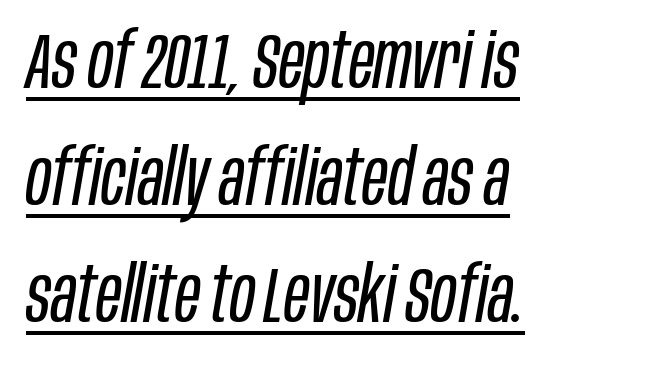
The string is rendered with underlining switched on. If you drew a line through each stem, it would be angled. Proportional: the letters do not fall into vertical columns. Caption: standard tracking, unaltered. Each stroke keeps to a modest, everyday thickness or less. The rendering anchors every line to the left-hand side.
